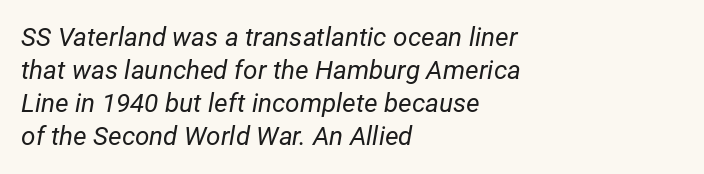
Ink coverage per letter is moderate at most. The rendering uses a moderate line-height, typical for paragraphs. The gap between lines stays unmarked. This rendering uses left alignment, leaving the right contour irregular. Here the glyphs are tracked normally, forming tight word shapes.
